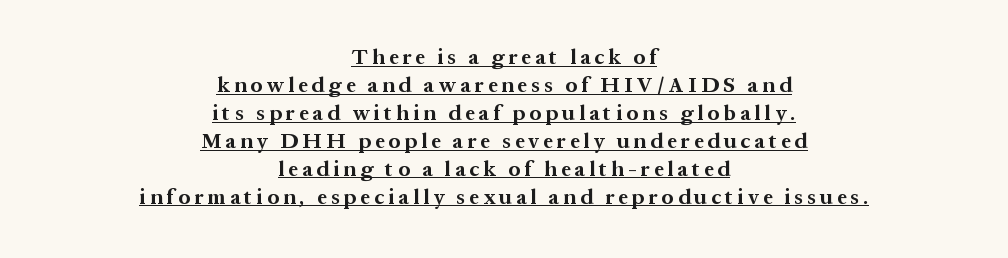
Q: Is the text bold? A: Yes.
Q: Is the text italic (slanted)? A: No, it is upright.
Q: Is the text underlined? A: Yes.
Q: How is the paragraph aligned? A: Centered.
Q: Is the spacing between letters normal or unusually wide? A: Unusually wide.
Q: Is the spacing between lines tight, normal or loose? A: Normal.
